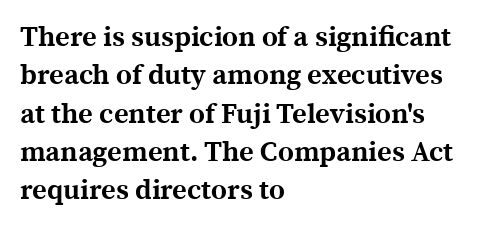
The image shows 28 px bold serif type, upright; set left-aligned, normal line spacing (1.37x), normal letter spacing, not underlined; a medium x-height.
